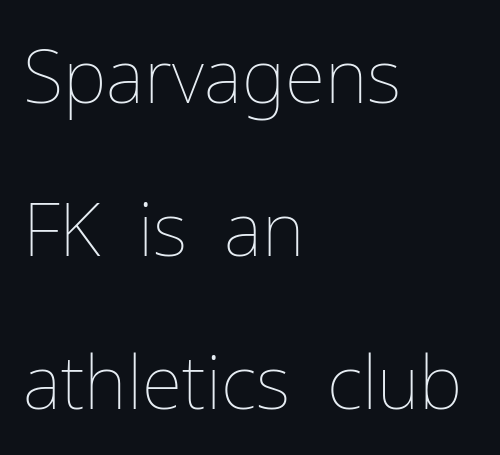
Q: Is the text bold? A: No.
Q: Is the text italic (slanted)? A: No, it is upright.
Q: Is the text underlined? A: No.
Q: How is the paragraph aligned? A: Left-aligned.
Q: Is the spacing between letters normal or unusually wide? A: Normal.
Q: Is the spacing between lines tight, normal or loose? A: Loose.
Q: Width (condensed, normal, or wide)? A: Normal.
Q: Stroke contrast? A: Low.
Q: x-height? A: Medium.
Q: Monospaced? A: No.
